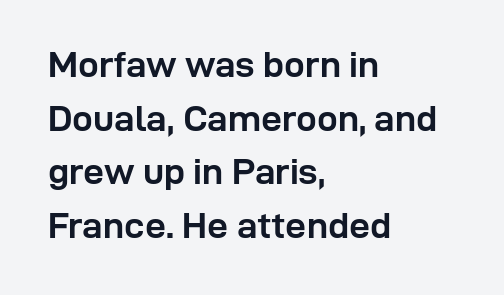
{"serif": "no", "italic": "no", "bold": "yes", "weight": "semibold", "width": "normal", "stroke_contrast": "low", "x_height": "medium", "monospaced": "no", "underline": "no", "align": "left", "line_spacing": "normal", "line_spacing_ratio": 1.45, "letter_spacing": "normal", "letter_spacing_em": 0.0, "glyph_px": 37}
